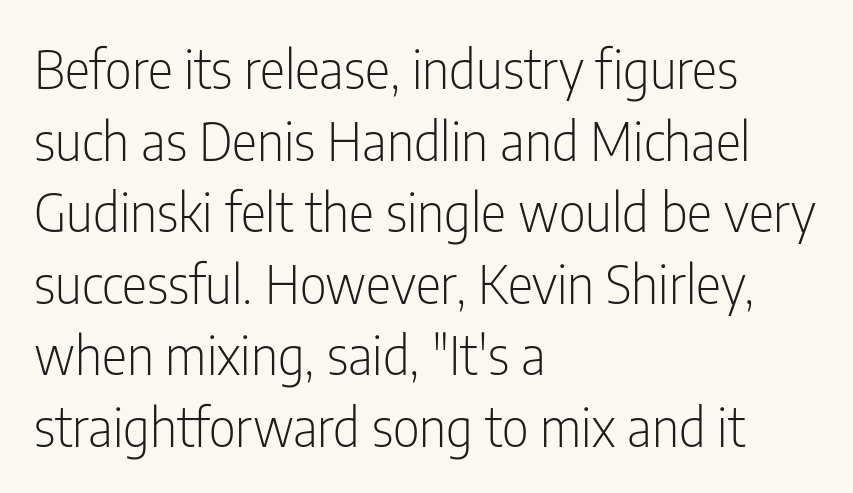
Is this a fixed-width face? No — the glyphs have proportional, varying widths. The face used here is rendered with its standard letterfit. Reading down the column, the eye jumps a familiar distance to each next line. Posture: straight, roman, zero tilt. Lines of text with bare space underneath. Caption: face not bold, strokes unweighted.
